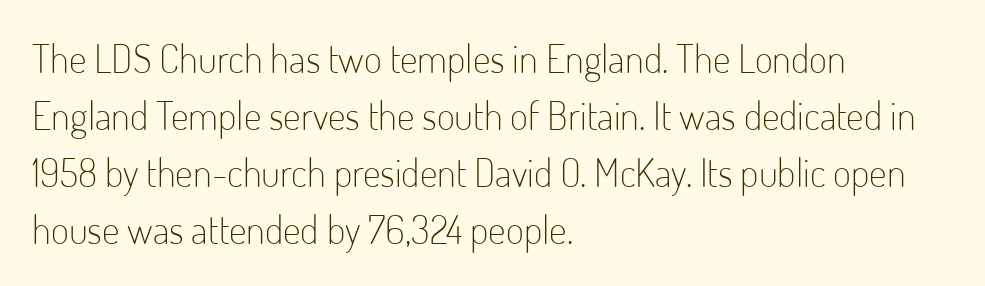
{"serif": "no", "italic": "no", "bold": "no", "weight": "light", "width": "condensed", "stroke_contrast": "low", "x_height": "small", "monospaced": "no", "underline": "no", "align": "left", "line_spacing": "normal", "line_spacing_ratio": 1.46, "letter_spacing": "normal", "letter_spacing_em": 0.0, "glyph_px": 39}
